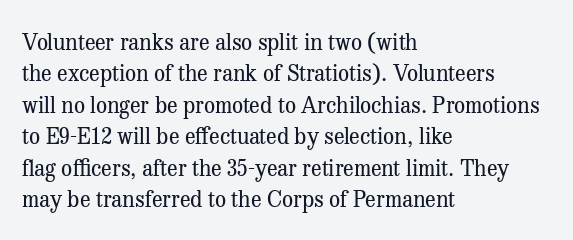
Q: Is the text bold? A: No.
Q: Is the text italic (slanted)? A: No, it is upright.
Q: Is the text underlined? A: No.
Q: How is the paragraph aligned? A: Left-aligned.
Q: Is the spacing between letters normal or unusually wide? A: Normal.
Q: Is the spacing between lines tight, normal or loose? A: Normal.
